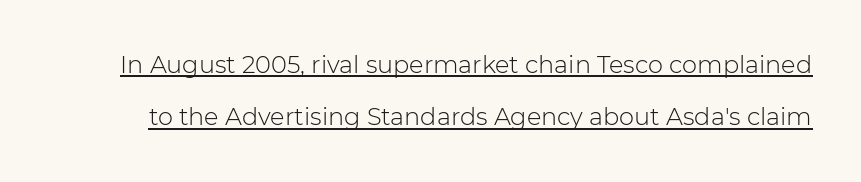
The image shows 24 px text type, upright; set loose line spacing (2.18x), normal letter spacing, underlined.
